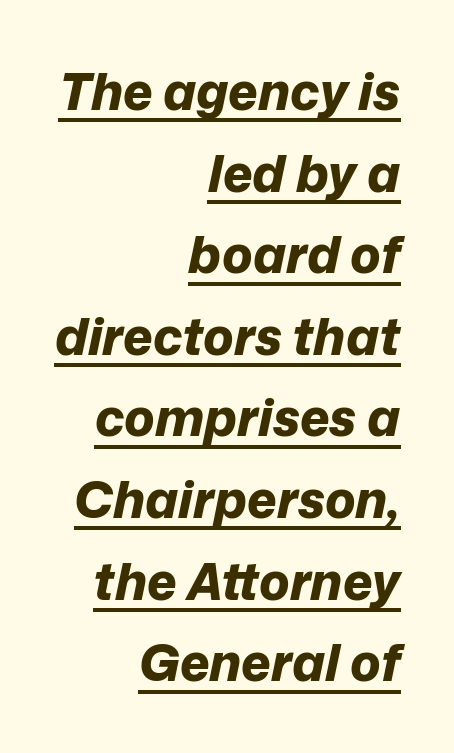
{"italic": "yes", "lean": "right", "slant_degrees": 12, "bold": "yes", "weight": "bold", "width": "normal", "stroke_contrast": "low", "x_height": "medium", "monospaced": "no", "underline": "yes", "align": "right", "line_spacing": "normal", "line_spacing_ratio": 1.6, "letter_spacing": "normal", "letter_spacing_em": 0.0, "glyph_px": 51}
